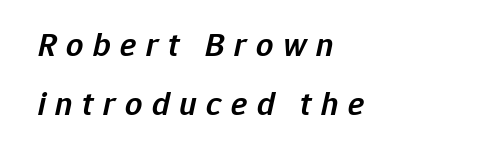
The image shows 34 px semibold type, italic (leaning right); set left-aligned, line spacing 1.74x, unusually wide letter spacing (+0.28 em), not underlined; low stroke contrast and a medium x-height.
